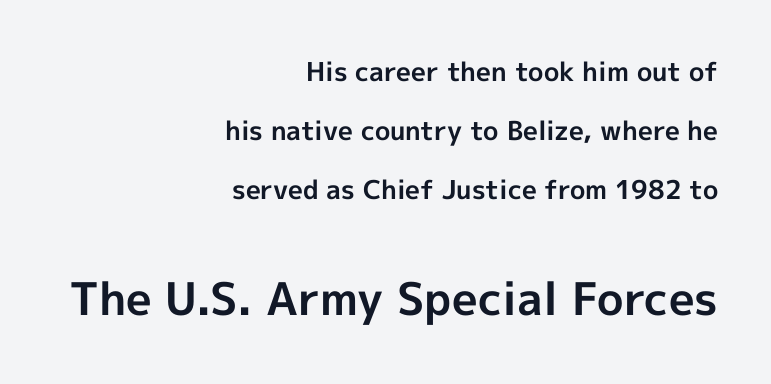
{"serif": "no", "italic": "no", "bold": "yes", "weight": "bold", "width": "normal", "x_height": "medium", "monospaced": "no", "underline": "no", "align": "right", "line_spacing": "loose", "line_spacing_ratio": 2.27, "letter_spacing": "normal", "letter_spacing_em": 0.0, "larger_block": "second", "size_ratio": 1.73, "glyph_px": 45}
